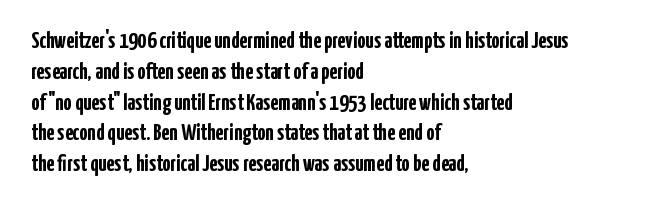
Q: Is the text bold? A: Yes.
Q: Is the text italic (slanted)? A: No, it is upright.
Q: Is the text underlined? A: No.
Q: How is the paragraph aligned? A: Left-aligned.
Q: Is the spacing between letters normal or unusually wide? A: Normal.
Q: Is the spacing between lines tight, normal or loose? A: Normal.
